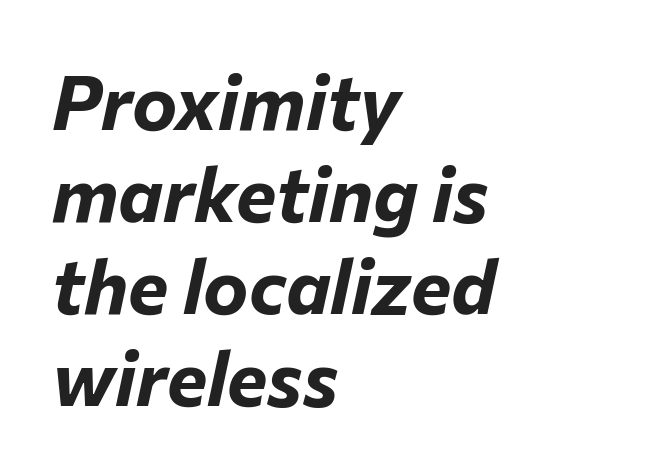
Q: Is the text bold? A: Yes.
Q: Is the text italic (slanted)? A: Yes, it leans right by about 12 degrees.
Q: Is the text underlined? A: No.
Q: How is the paragraph aligned? A: Left-aligned.
Q: Is the spacing between letters normal or unusually wide? A: Normal.
Q: Width (condensed, normal, or wide)? A: Normal.
Q: Stroke contrast? A: Low.
Q: x-height? A: Medium.
Q: Monospaced? A: No.
